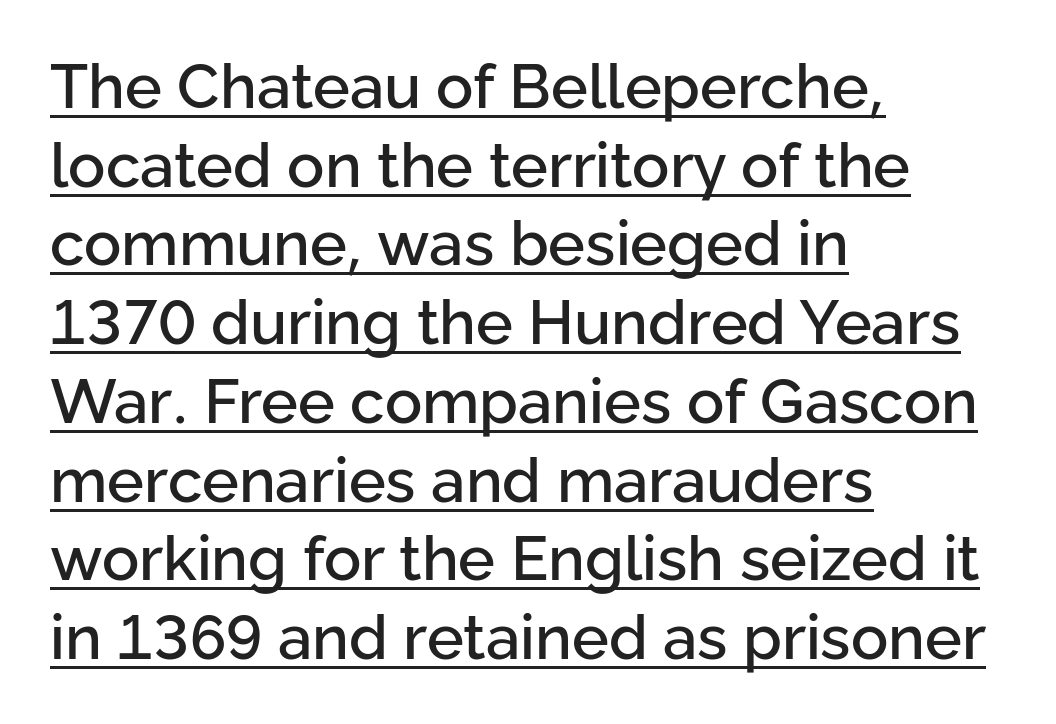
Reading down the column, the eye jumps a familiar distance to each next line. The rendering uses natural spacing where letterforms have individual widths. Teacher's note: observe the even left margin — that is flush-left alignment. I'd call this a sans setting — the letters go barefoot. Here the glyphs are tracked normally, forming tight word shapes.
